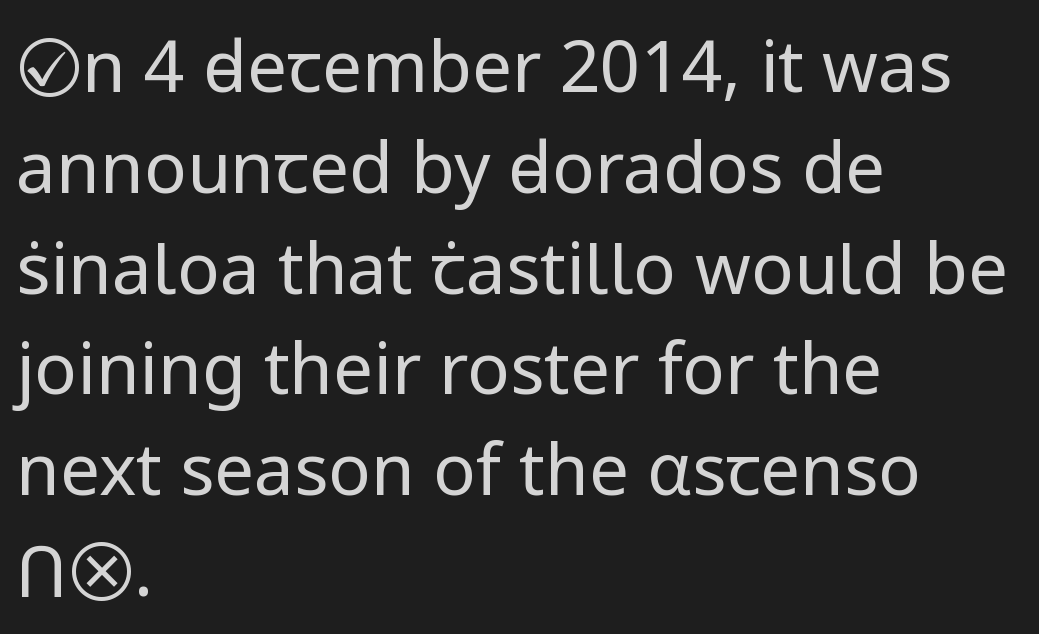
The image shows 71 px regular-weight sans-serif type, upright; set left-aligned, normal line spacing (1.42x), normal letter spacing, not underlined; low stroke contrast and a medium x-height.
